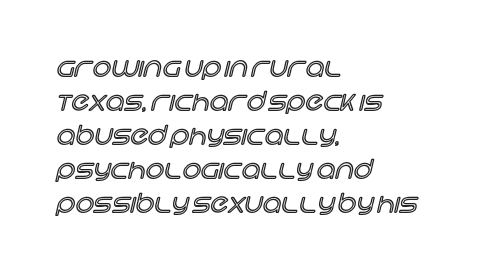
Q: Is the text italic (slanted)? A: Yes.
Q: Is the text underlined? A: No.
Q: How is the paragraph aligned? A: Left-aligned.
Q: Is the spacing between letters normal or unusually wide? A: Normal.
Q: Is the spacing between lines tight, normal or loose? A: Normal.
